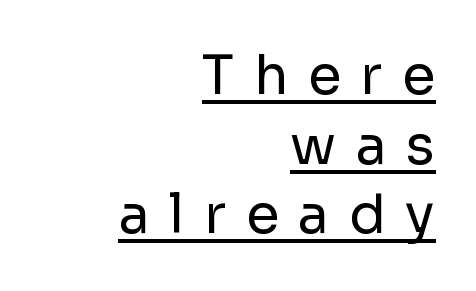
The lines in this sample share a right terminus and differ only in where they begin. Reading down the column, the eye jumps a familiar distance to each next line. Students, observe the line beneath the letters — that is underlining. Here the designer chose a conventional face with non-uniform glyph widths. Look at the bottom of the vertical strokes: they stop flat, with no serifs.
